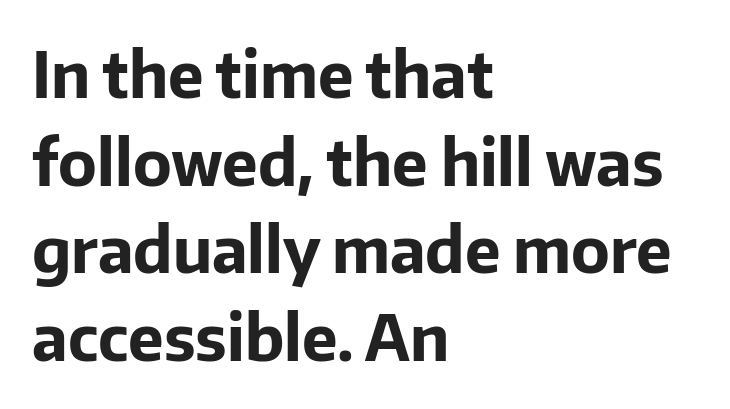
Lines of text with bare space underneath. You can tell from the bare stems that sans-serif type was used. These words are printed bold, with thick strokes throughout. You could call the tracking neutral — neither tight nor loose. Summary of vertical rhythm: regular, with standard interline spacing.
